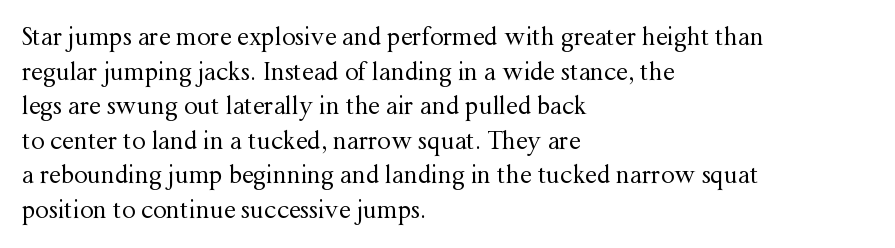
{"italic": "no", "bold": "no", "underline": "no", "align": "left", "line_spacing": "normal", "line_spacing_ratio": 1.44, "letter_spacing": "normal", "letter_spacing_em": 0.0, "glyph_px": 24}
